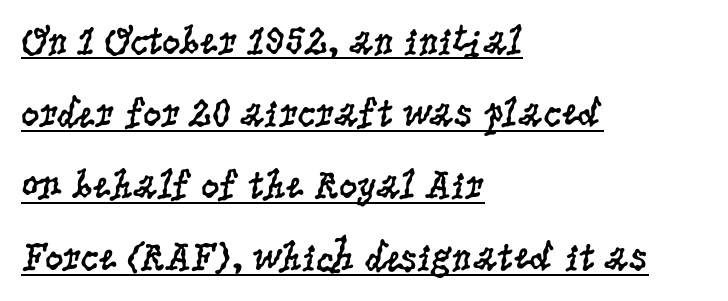
Q: Is the text bold? A: No.
Q: Is the typeface a serif or a sans-serif typeface? A: Serif.
Q: Is the text underlined? A: Yes.
Q: How is the paragraph aligned? A: Left-aligned.
Q: Is the spacing between letters normal or unusually wide? A: Normal.
Q: Width (condensed, normal, or wide)? A: Condensed.
Q: Stroke contrast? A: Low.
Q: x-height? A: Large.
Q: Monospaced? A: No.
